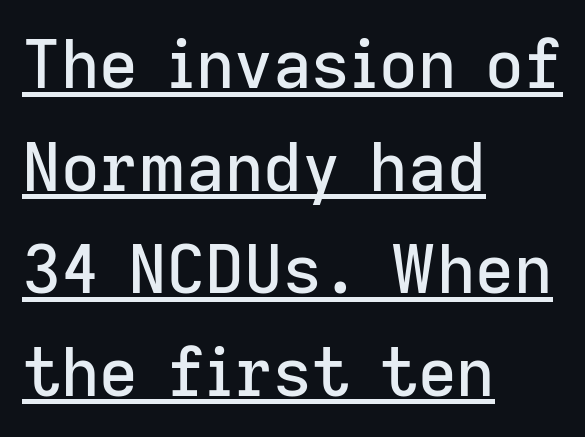
Q: Is the text italic (slanted)? A: No, it is upright.
Q: Is the typeface a serif or a sans-serif typeface? A: Sans-serif.
Q: Is the text underlined? A: Yes.
Q: How is the paragraph aligned? A: Left-aligned.
Q: Is the spacing between letters normal or unusually wide? A: Normal.
Q: Is the spacing between lines tight, normal or loose? A: Normal.
Q: Width (condensed, normal, or wide)? A: Normal.
Q: Stroke contrast? A: Low.
Q: x-height? A: Medium.
Q: Monospaced? A: No.
